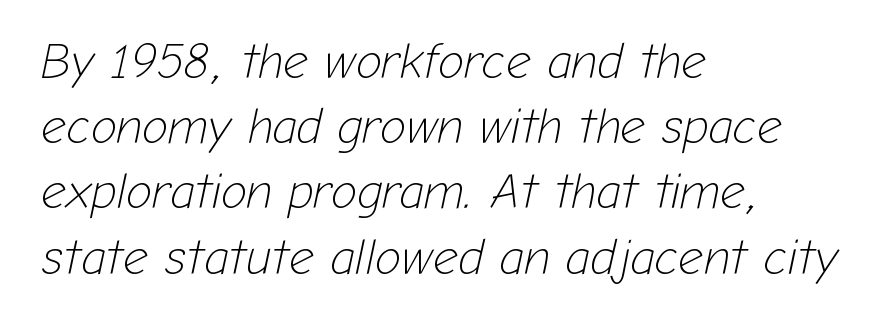
{"italic": "yes", "lean": "right", "slant_degrees": 12, "bold": "no", "weight": "light", "width": "normal", "stroke_contrast": "low", "x_height": "medium", "monospaced": "no", "underline": "no", "align": "left", "line_spacing": "normal", "line_spacing_ratio": 1.33, "letter_spacing": "normal", "letter_spacing_em": 0.0, "glyph_px": 49}
